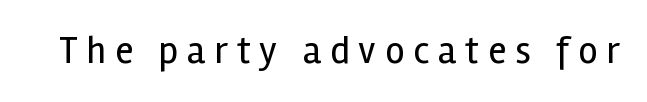
The image shows 38 px regular-weight sans-serif type, upright; set unusually wide letter spacing (+0.23 em), not underlined; a medium x-height.
